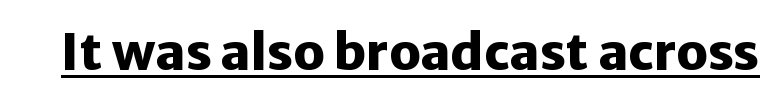
Q: Is the text bold? A: Yes.
Q: Is the text italic (slanted)? A: No, it is upright.
Q: Is the typeface a serif or a sans-serif typeface? A: Sans-serif.
Q: Is the text underlined? A: Yes.
Q: Is the spacing between letters normal or unusually wide? A: Normal.
Q: Width (condensed, normal, or wide)? A: Normal.
Q: Stroke contrast? A: Low.
Q: x-height? A: Medium.
Q: Monospaced? A: No.
